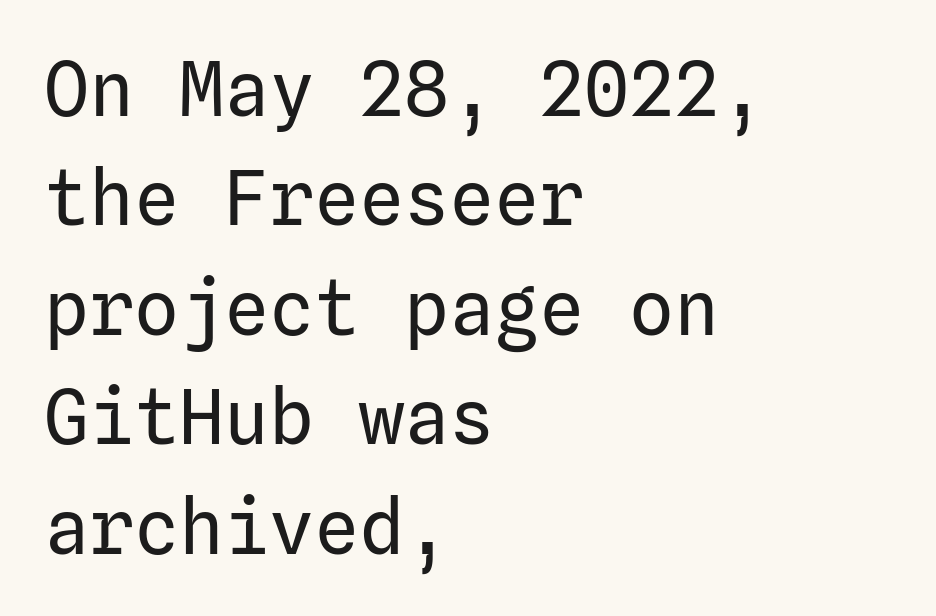
The image shows 75 px regular-weight sans-serif type, upright; set left-aligned, normal line spacing (1.46x), normal letter spacing, not underlined; low stroke contrast and a medium x-height.
